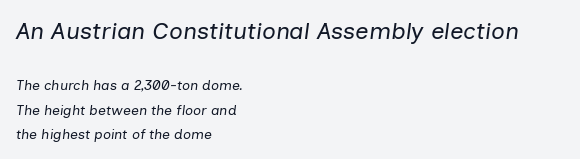
The image shows 24 px text type, italic (leaning right); set left-aligned, line spacing 1.72x, normal letter spacing, not underlined; the first (top) block is 1.71x larger.
